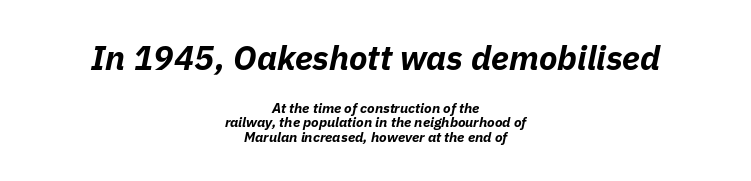
The image shows 34 px bold type, italic (leaning right); set centered, tight line spacing (1.04x), normal letter spacing, not underlined; the first (top) block is 2.43x larger; low stroke contrast and a medium x-height.
